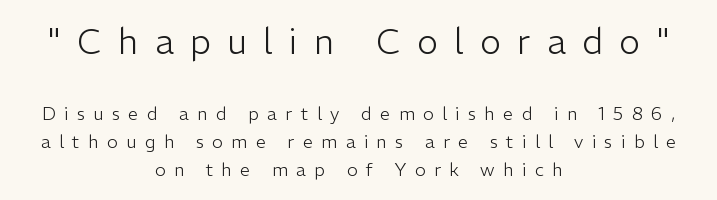
The characters display no serif detailing; their extremities are plain. Leading matches the norm, producing a regular column. Varying glyph widths throughout — classic text-font behaviour. No chunkiness to these letters — they're not bold.
